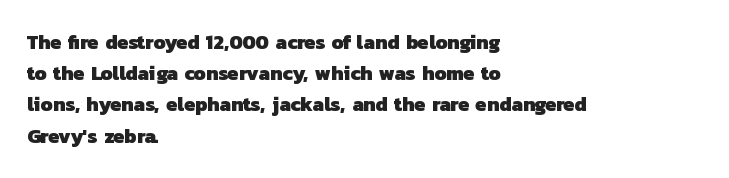
Q: Is the text bold? A: Yes.
Q: Is the text underlined? A: No.
Q: How is the paragraph aligned? A: Left-aligned.
Q: Is the spacing between letters normal or unusually wide? A: Normal.
Q: Is the spacing between lines tight, normal or loose? A: Normal.
